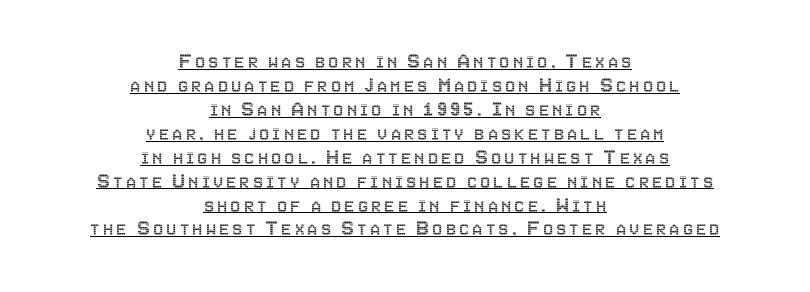
The image shows 23 px text type, upright; set centered, tight line spacing (1.04x), underlined.
